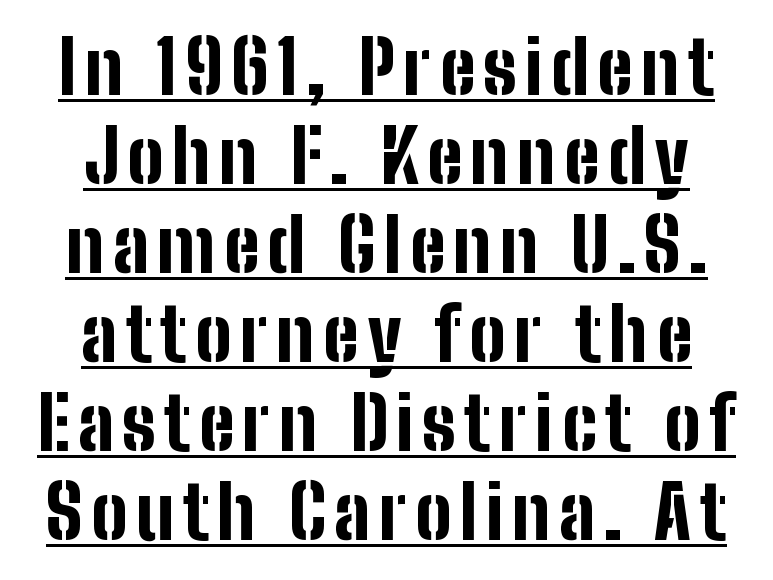
{"serif": "no", "italic": "no", "bold": "yes", "weight": "bold", "width": "condensed", "stroke_contrast": "low", "x_height": "medium", "monospaced": "no", "underline": "yes", "align": "center", "line_spacing_ratio": 1.22, "glyph_px": 73}
